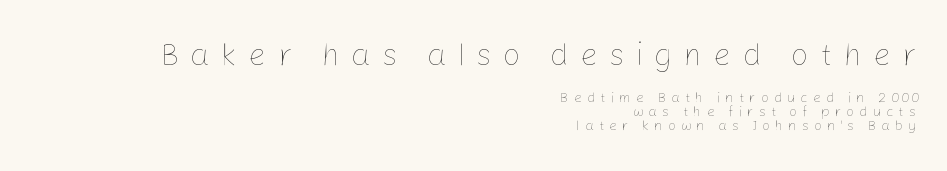
The image shows 31 px thin type, upright; set right-aligned, tight line spacing (0.99x), unusually wide letter spacing (+0.36 em), not underlined; the first (top) block is 2.21x larger; low stroke contrast and a medium x-height.
